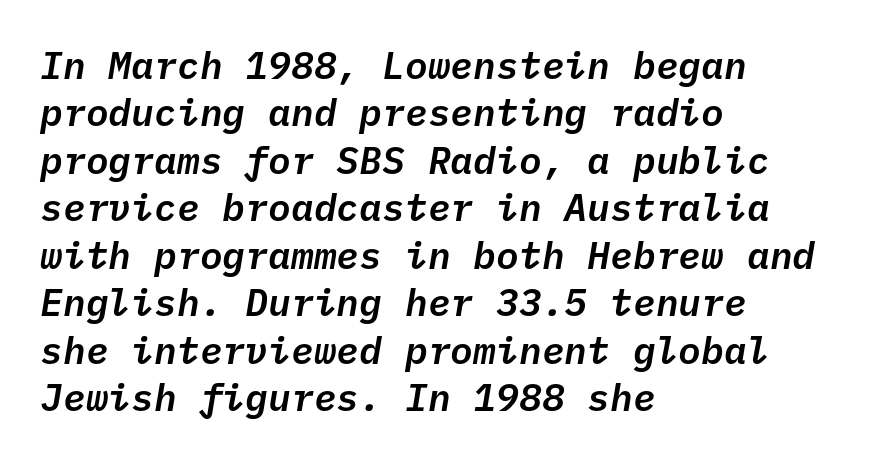
The image shows 38 px text type, italic (leaning right), monospaced; set left-aligned, normal line spacing (1.25x), normal letter spacing, not underlined; low stroke contrast and a medium x-height.
